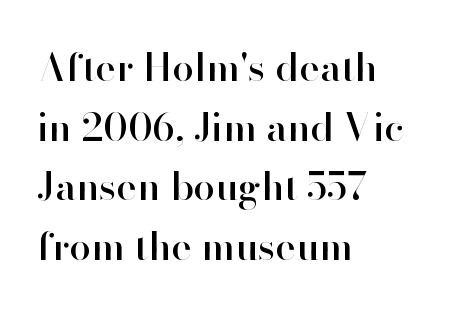
The image shows 39 px sans-serif type, upright; set left-aligned, normal line spacing (1.53x), normal letter spacing, not underlined; high stroke contrast and a small x-height.
